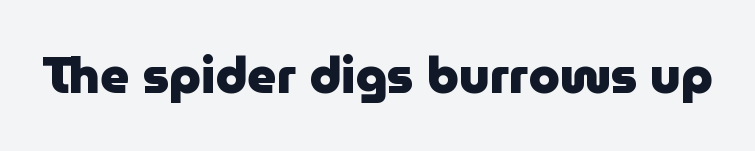
Q: Is the text bold? A: Yes.
Q: Is the text italic (slanted)? A: No, it is upright.
Q: Is the typeface a serif or a sans-serif typeface? A: Sans-serif.
Q: Is the text underlined? A: No.
Q: Is the spacing between letters normal or unusually wide? A: Normal.
Q: Width (condensed, normal, or wide)? A: Normal.
Q: Stroke contrast? A: Low.
Q: x-height? A: Medium.
Q: Monospaced? A: No.
